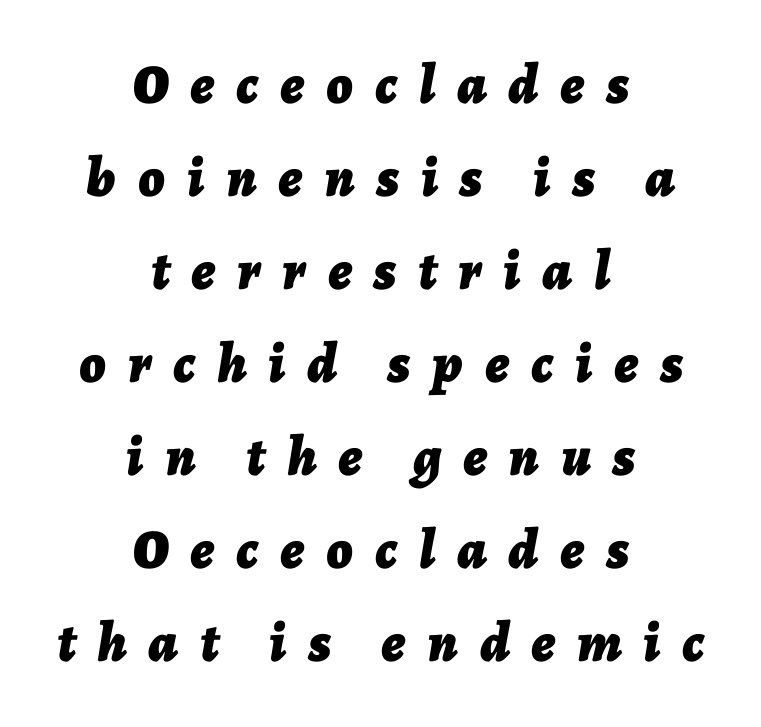
{"italic": "yes", "lean": "right", "slant_degrees": 7, "bold": "yes", "weight": "bold", "width": "normal", "stroke_contrast": "low", "x_height": "medium", "monospaced": "no", "underline": "no", "align": "center", "line_spacing": "normal", "line_spacing_ratio": 1.66, "letter_spacing": "wide", "letter_spacing_em": 0.39, "glyph_px": 56}
